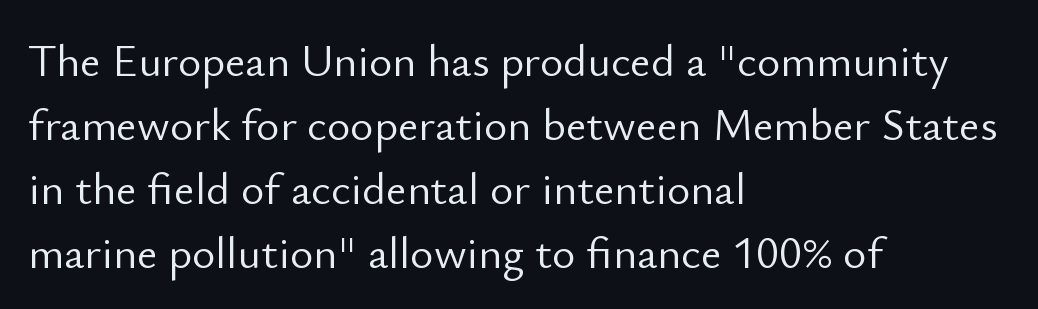
Q: Is the text bold? A: No.
Q: Is the text italic (slanted)? A: No, it is upright.
Q: Is the typeface a serif or a sans-serif typeface? A: Sans-serif.
Q: Is the text underlined? A: No.
Q: How is the paragraph aligned? A: Left-aligned.
Q: Is the spacing between letters normal or unusually wide? A: Normal.
Q: Is the spacing between lines tight, normal or loose? A: Normal.
Q: Width (condensed, normal, or wide)? A: Normal.
Q: Stroke contrast? A: Low.
Q: x-height? A: Small.
Q: Monospaced? A: No.
